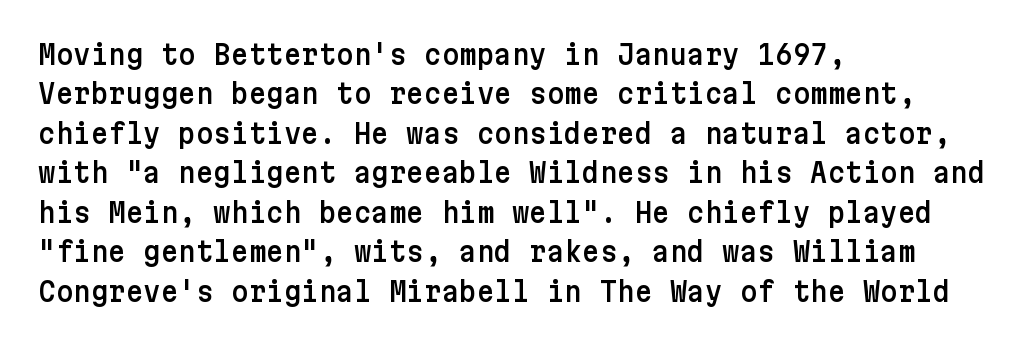
{"italic": "no", "underline": "no", "align": "left", "line_spacing": "normal", "line_spacing_ratio": 1.46, "letter_spacing": "normal", "letter_spacing_em": 0.0, "glyph_px": 27}
